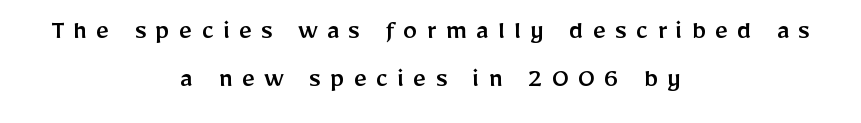
The image shows 29 px sans-serif type, upright; set centered, normal line spacing (1.67x), unusually wide letter spacing (+0.31 em), not underlined; low stroke contrast and a medium x-height.
